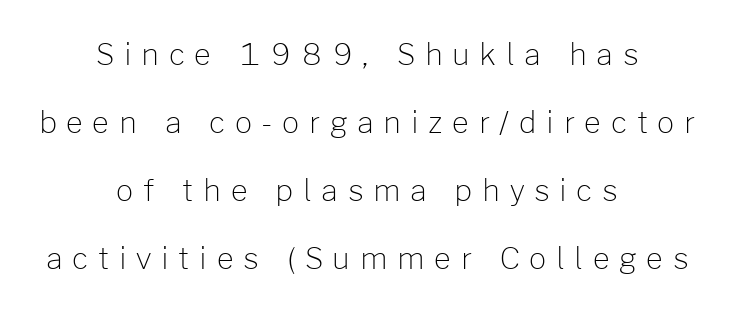
{"serif": "no", "italic": "no", "bold": "no", "weight": "light", "width": "normal", "stroke_contrast": "low", "x_height": "medium", "monospaced": "no", "underline": "no", "align": "center", "line_spacing": "loose", "line_spacing_ratio": 2.27, "letter_spacing": "wide", "letter_spacing_em": 0.32, "glyph_px": 30}
